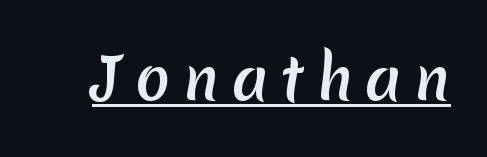
The image shows 57 px sans-serif type; set unusually wide letter spacing (+0.23 em), underlined; medium stroke contrast and a medium x-height.
